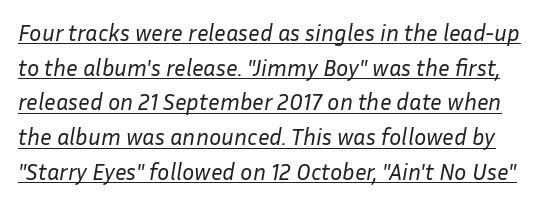
The image shows 23 px text type, italic (leaning right); set normal line spacing (1.51x), normal letter spacing, underlined.
